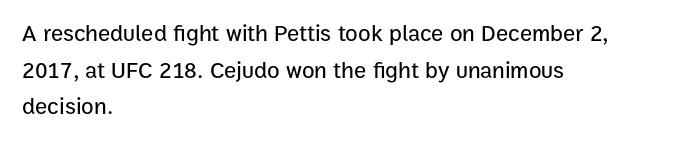
Rendered with straight, roman letterforms. Notice how the passage keeps a crisp vertical edge on the left only. A typesetter would call this leading conventional body-copy spacing. Is the letter spacing exaggerated? No — it looks like the ordinary default.
